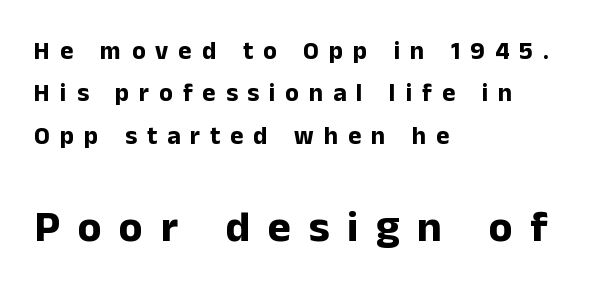
Q: Is the text bold? A: Yes.
Q: Is the text italic (slanted)? A: No, it is upright.
Q: Is the typeface a serif or a sans-serif typeface? A: Sans-serif.
Q: Is the text underlined? A: No.
Q: How is the paragraph aligned? A: Left-aligned.
Q: Is the spacing between letters normal or unusually wide? A: Unusually wide.
Q: Is the spacing between lines tight, normal or loose? A: Normal.
Q: Which block of text is set in a larger size, the first (top) or the second (bottom)? A: The second (bottom) one.
Q: Width (condensed, normal, or wide)? A: Normal.
Q: Stroke contrast? A: Low.
Q: x-height? A: Medium.
Q: Monospaced? A: No.
